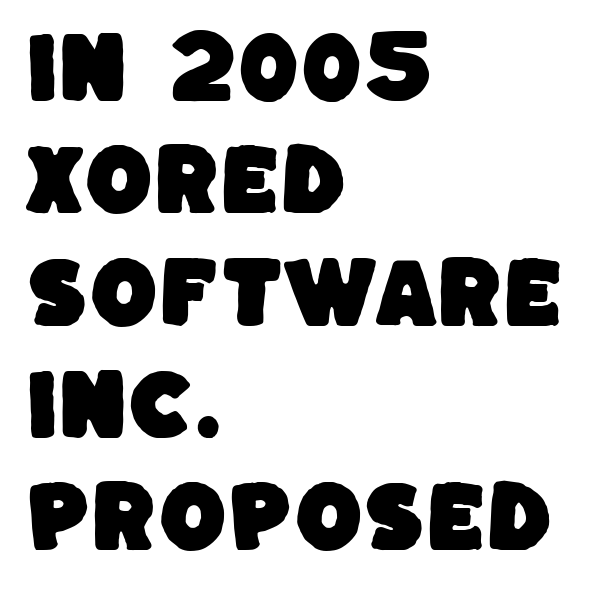
The letterforms sit shoulder to shoulder at normal distance. Only glyphs here, with clear space below each row. The text was rendered using a sans face with plain stroke endings. Each letter keeps its own natural width here, so spacing adapts to shape. In CSS terms this would be text-align: left. Regarding leading, the lines here are spaced in the standard way.
